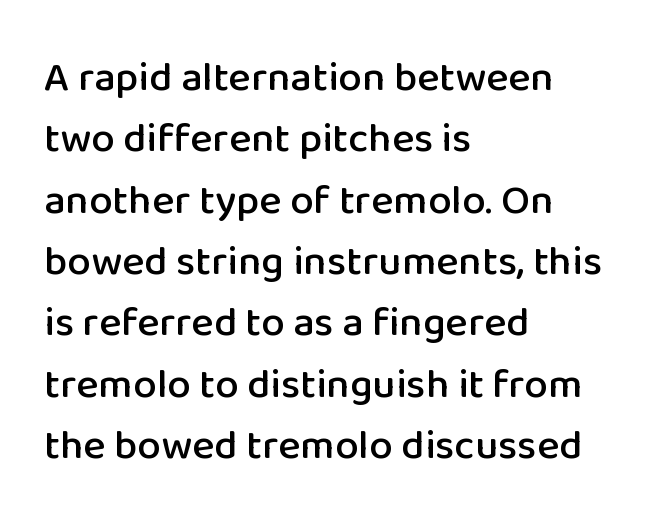
The specimen reads as upright at a glance. Classification — sans serif. Nothing unusual about the tracking: characters are spaced as the font intends. Each letter keeps its own natural width here, so spacing adapts to shape. Descender tails drop into unmarked territory.
